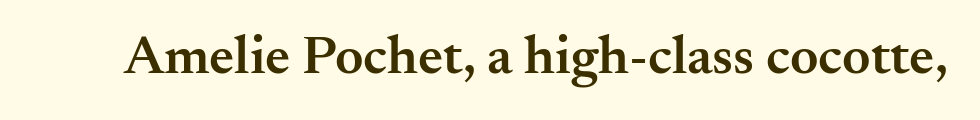
Q: Is the text bold? A: Semi-bold.
Q: Is the text italic (slanted)? A: No, it is upright.
Q: Is the typeface a serif or a sans-serif typeface? A: Serif.
Q: Is the text underlined? A: No.
Q: Is the spacing between letters normal or unusually wide? A: Normal.
Q: Width (condensed, normal, or wide)? A: Normal.
Q: Stroke contrast? A: Medium.
Q: x-height? A: Small.
Q: Monospaced? A: No.
